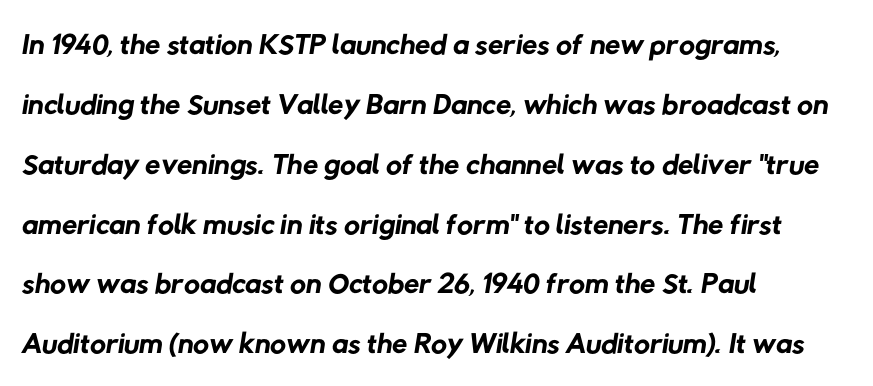
{"serif": "no", "bold": "no", "weight": "regular", "width": "normal", "stroke_contrast": "low", "x_height": "medium", "monospaced": "no", "underline": "no", "align": "left", "line_spacing": "normal", "line_spacing_ratio": 1.36, "letter_spacing": "normal", "letter_spacing_em": 0.0, "glyph_px": 44}
